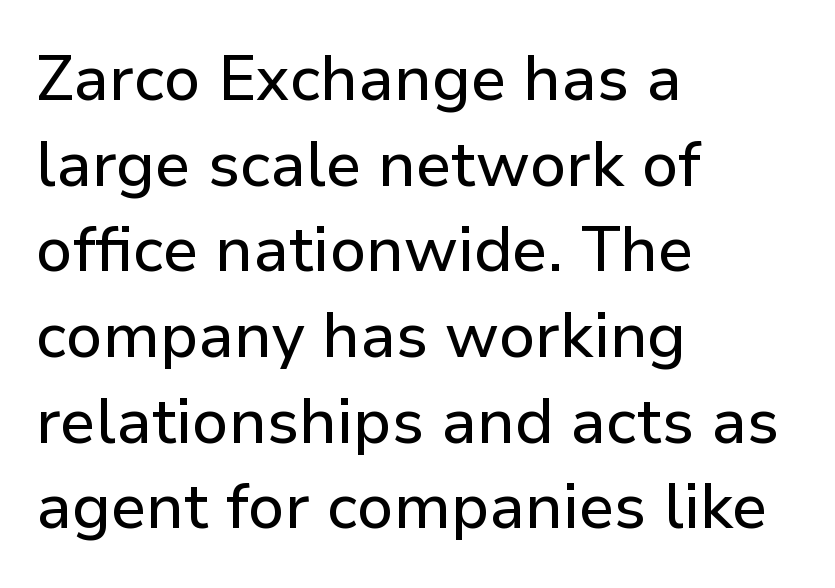
The horizontal fit of the characters is conventional and even. This rendering employs a face without finishing strokes, i.e., a sans-serif. This sample has the flowing, uneven cadence of proportional lettering. This block has exactly the height ordinary leading produces. A classic flush-left, rag-right setting is used for this passage. This sample uses an upright cut, with every glyph sitting square on the baseline.
